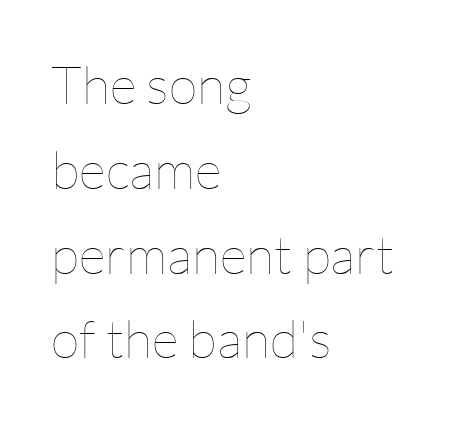
A roman cut, with each character standing at attention. The paragraph has a hard left edge and a soft right edge. Proportional: the letters do not fall into vertical columns. The block of text has a typical density, with ordinary space between rows.
